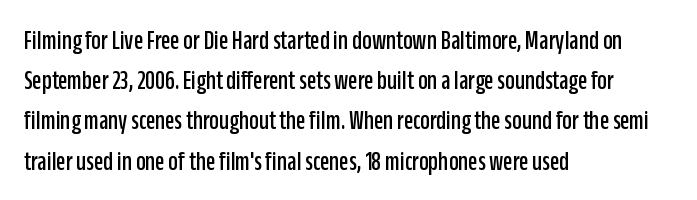
Q: Is the text italic (slanted)? A: No, it is upright.
Q: Is the text underlined? A: No.
Q: How is the paragraph aligned? A: Left-aligned.
Q: Is the spacing between letters normal or unusually wide? A: Normal.
Q: Is the spacing between lines tight, normal or loose? A: Normal.
